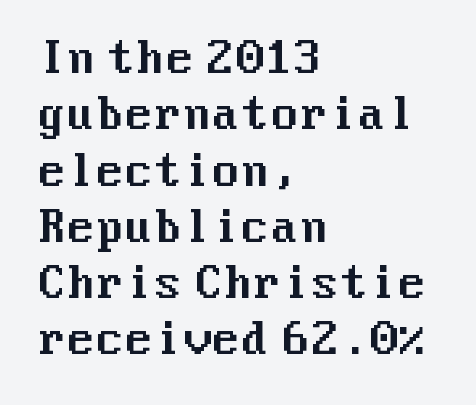
Descenders hang freely into open space. Default kerning and tracking; the words read as compact shapes. The rendering uses a moderate line-height, typical for paragraphs. Short and long lines alike share a common starting point at left.
